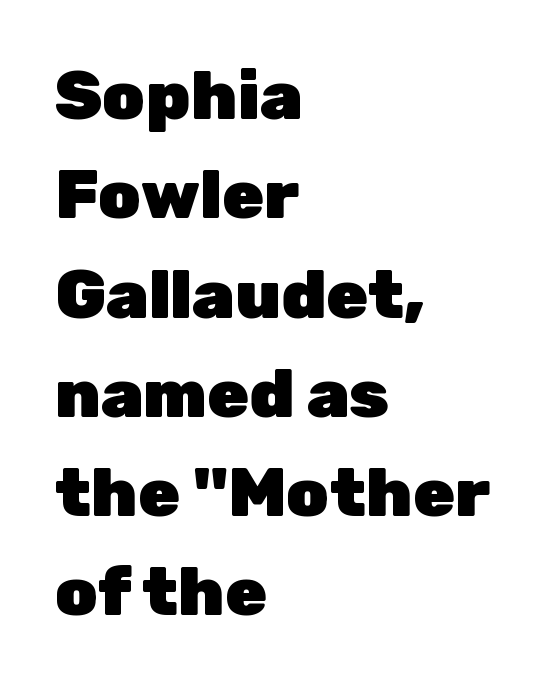
{"serif": "no", "italic": "no", "bold": "yes", "weight": "heavy", "width": "normal", "stroke_contrast": "low", "x_height": "medium", "monospaced": "no", "underline": "no", "align": "left", "line_spacing": "normal", "line_spacing_ratio": 1.46, "letter_spacing": "normal", "letter_spacing_em": 0.0, "glyph_px": 68}
